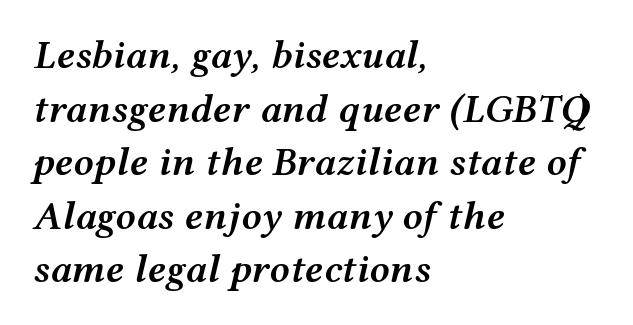
Q: Is the text bold? A: Semi-bold.
Q: Is the text italic (slanted)? A: Yes, it leans right by about 12 degrees.
Q: Is the text underlined? A: No.
Q: How is the paragraph aligned? A: Left-aligned.
Q: Is the spacing between letters normal or unusually wide? A: Normal.
Q: Is the spacing between lines tight, normal or loose? A: Normal.
Q: Width (condensed, normal, or wide)? A: Wide.
Q: Stroke contrast? A: Medium.
Q: x-height? A: Medium.
Q: Monospaced? A: No.
